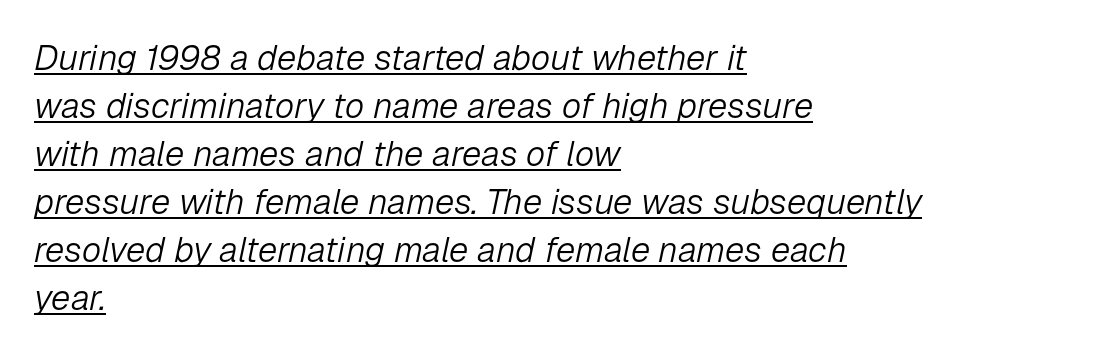
The image shows 35 px light type, italic (leaning right); set left-aligned, normal line spacing (1.37x), normal letter spacing, underlined; low stroke contrast and a medium x-height.
